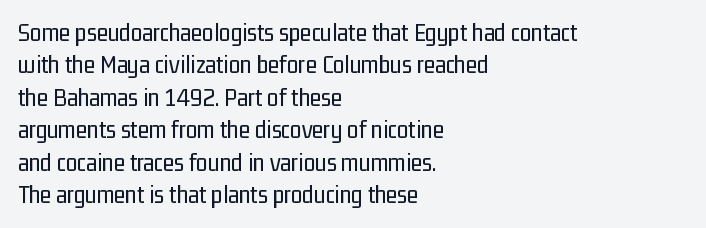
Q: Is the text bold? A: No.
Q: Is the text italic (slanted)? A: No, it is upright.
Q: Is the text underlined? A: No.
Q: How is the paragraph aligned? A: Left-aligned.
Q: Is the spacing between letters normal or unusually wide? A: Normal.
Q: Is the spacing between lines tight, normal or loose? A: Normal.
